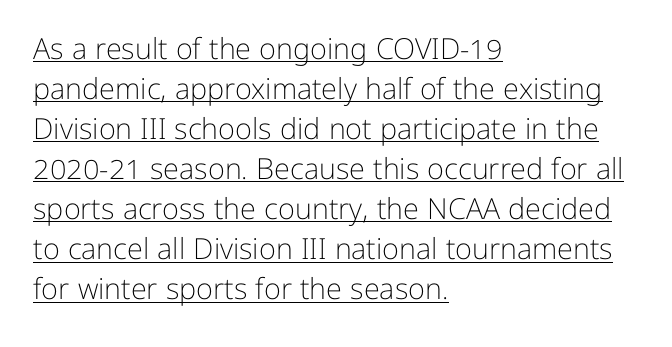
The image shows 29 px light sans-serif type, upright; set left-aligned, normal line spacing (1.38x), normal letter spacing, underlined; low stroke contrast and a medium x-height.
